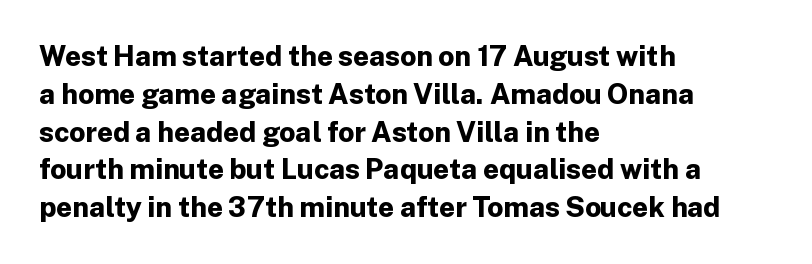
Q: Is the text bold? A: Yes.
Q: Is the text italic (slanted)? A: No, it is upright.
Q: Is the typeface a serif or a sans-serif typeface? A: Sans-serif.
Q: Is the text underlined? A: No.
Q: How is the paragraph aligned? A: Left-aligned.
Q: Is the spacing between letters normal or unusually wide? A: Normal.
Q: Is the spacing between lines tight, normal or loose? A: Normal.
Q: Width (condensed, normal, or wide)? A: Normal.
Q: Stroke contrast? A: Low.
Q: x-height? A: Medium.
Q: Monospaced? A: No.
